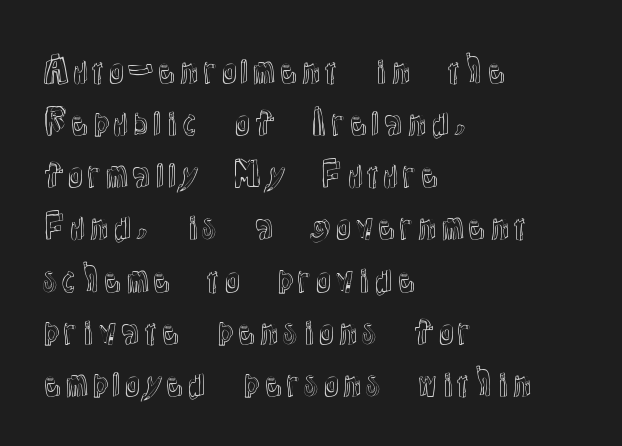
The image shows 33 px text type, upright; set left-aligned, normal line spacing (1.58x), normal letter spacing, not underlined; a medium x-height.
